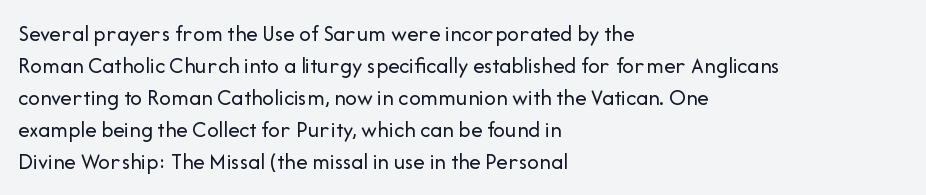
Caption: standard tracking, unaltered. Does the leading feel generous? No, just average. The lines are quadded left. Check the space under the baseline: it is left empty.
